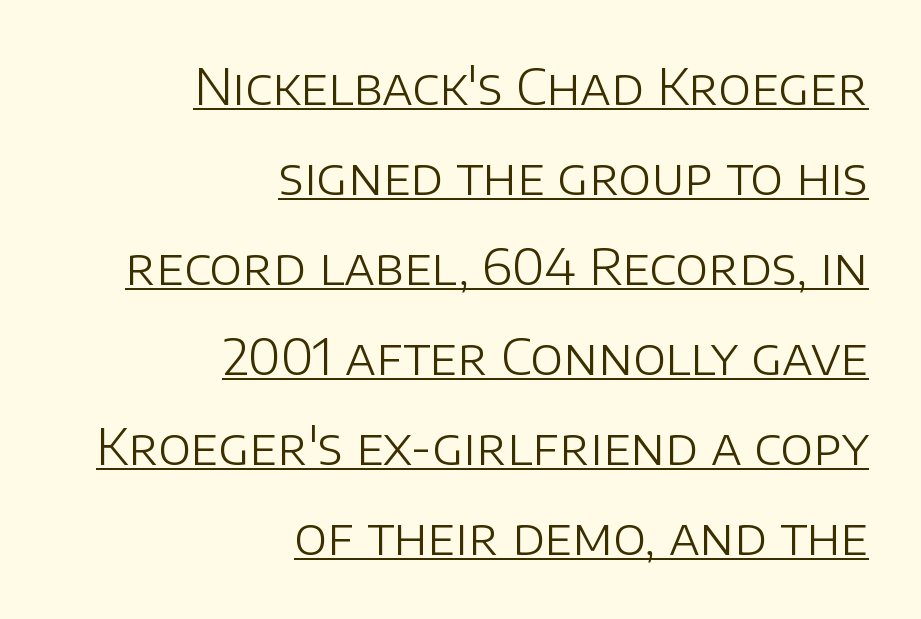
{"serif": "no", "italic": "no", "bold": "no", "weight": "light", "width": "normal", "stroke_contrast": "low", "x_height": "large", "monospaced": "no", "underline": "yes", "align": "right", "line_spacing_ratio": 1.8, "letter_spacing": "normal", "letter_spacing_em": 0.0, "glyph_px": 50}
